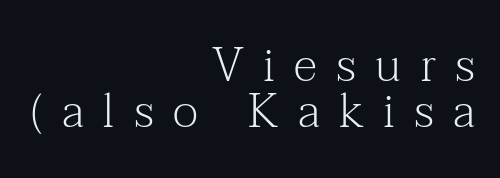
The image shows 47 px light serif type, upright; set right-aligned, tight line spacing (0.97x), unusually wide letter spacing (+0.41 em), not underlined; medium stroke contrast and a medium x-height.
